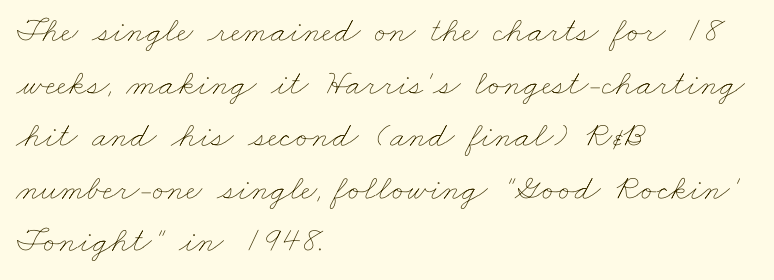
Q: Is the text bold? A: No.
Q: Is the text underlined? A: No.
Q: How is the paragraph aligned? A: Left-aligned.
Q: Is the spacing between letters normal or unusually wide? A: Normal.
Q: Is the spacing between lines tight, normal or loose? A: Normal.
Q: Width (condensed, normal, or wide)? A: Wide.
Q: Stroke contrast? A: Low.
Q: x-height? A: Small.
Q: Monospaced? A: No.
